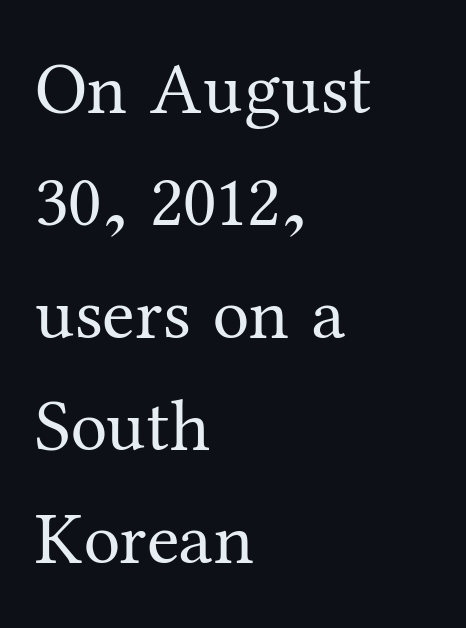
Q: Is the text bold? A: No.
Q: Is the text italic (slanted)? A: No, it is upright.
Q: Is the typeface a serif or a sans-serif typeface? A: Serif.
Q: Is the text underlined? A: No.
Q: How is the paragraph aligned? A: Left-aligned.
Q: Is the spacing between letters normal or unusually wide? A: Normal.
Q: Is the spacing between lines tight, normal or loose? A: Normal.
Q: Width (condensed, normal, or wide)? A: Normal.
Q: Stroke contrast? A: Medium.
Q: x-height? A: Medium.
Q: Monospaced? A: No.
